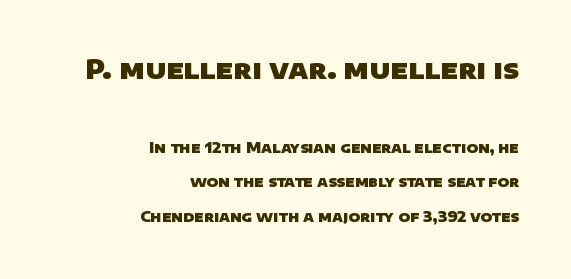
Emphasis by weight is at full strength: bold. Letters rest on an invisible, unmarked baseline. The rendering keeps characters at their native spacing. Size hierarchy here favors the leading block over the trailing one.
